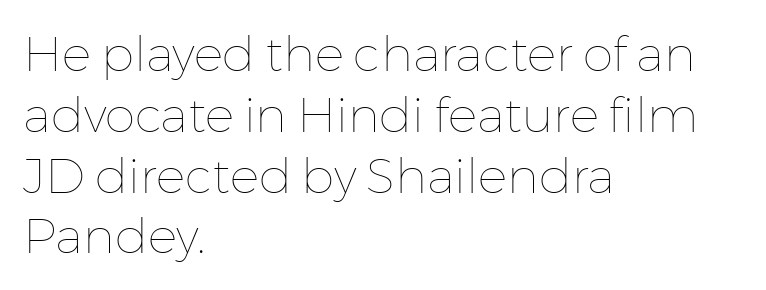
{"italic": "no", "bold": "no", "weight": "thin", "width": "normal", "stroke_contrast": "low", "x_height": "medium", "monospaced": "no", "underline": "no", "align": "left", "line_spacing_ratio": 1.24, "letter_spacing": "normal", "letter_spacing_em": 0.0, "glyph_px": 49}
